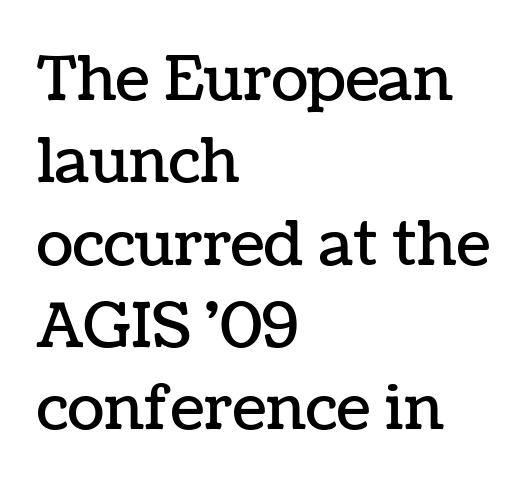
When letters stand straight like this, we call the style roman or upright. Layout note: lines flush left. Line spacing here is normal. Character widths vary here, with narrow letters taking less room than wide ones.
